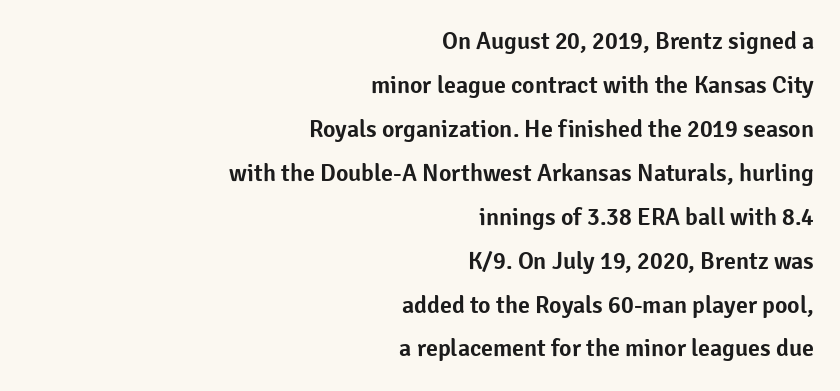
Nobody touched the tracking dial on this one. Italic? Not at all — the glyphs are vertical. Line endings align vertically; line beginnings do not. Rule under the text: the space is simply empty.
